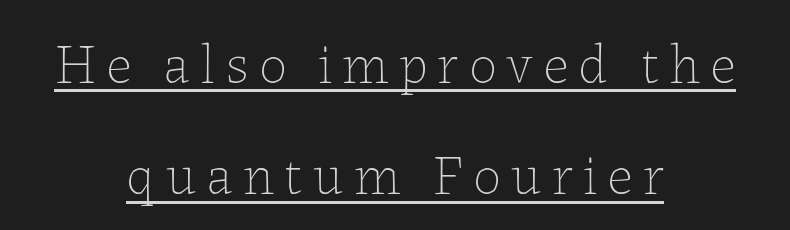
The image shows 56 px thin type, upright; set centered, loose line spacing (1.99x), underlined; low stroke contrast and a medium x-height.
